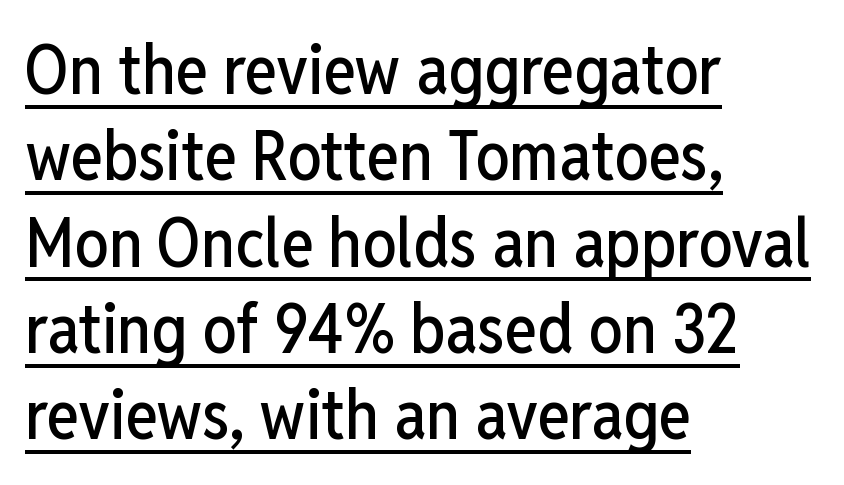
{"serif": "no", "italic": "no", "width": "condensed", "stroke_contrast": "low", "x_height": "medium", "monospaced": "no", "underline": "yes", "align": "left", "line_spacing": "normal", "line_spacing_ratio": 1.27, "letter_spacing": "normal", "letter_spacing_em": 0.0, "glyph_px": 68}
